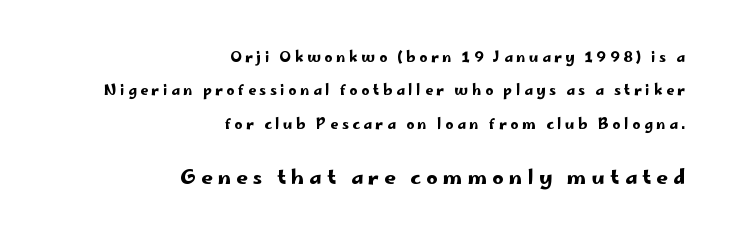
Q: Is the text italic (slanted)? A: No, it is upright.
Q: Is the text underlined? A: No.
Q: How is the paragraph aligned? A: Right-aligned.
Q: Is the spacing between letters normal or unusually wide? A: Unusually wide.
Q: Is the spacing between lines tight, normal or loose? A: Loose.
Q: Which block of text is set in a larger size, the first (top) or the second (bottom)? A: The second (bottom) one.
